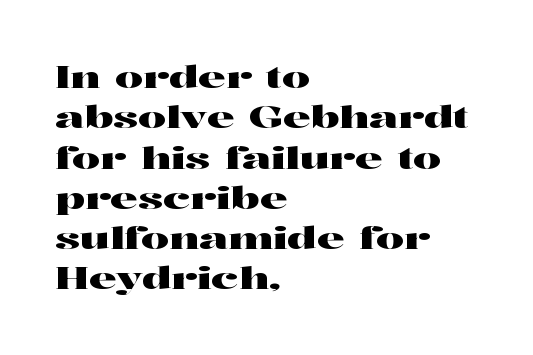
Q: Is the text italic (slanted)? A: No, it is upright.
Q: Is the typeface a serif or a sans-serif typeface? A: Serif.
Q: Is the text underlined? A: No.
Q: How is the paragraph aligned? A: Left-aligned.
Q: Is the spacing between letters normal or unusually wide? A: Normal.
Q: Is the spacing between lines tight, normal or loose? A: Normal.
Q: Width (condensed, normal, or wide)? A: Wide.
Q: Stroke contrast? A: High.
Q: x-height? A: Medium.
Q: Monospaced? A: No.
